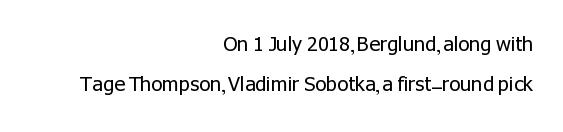
The image shows 20 px text type, upright; set right-aligned, loose line spacing (2.0x), normal letter spacing, not underlined.
